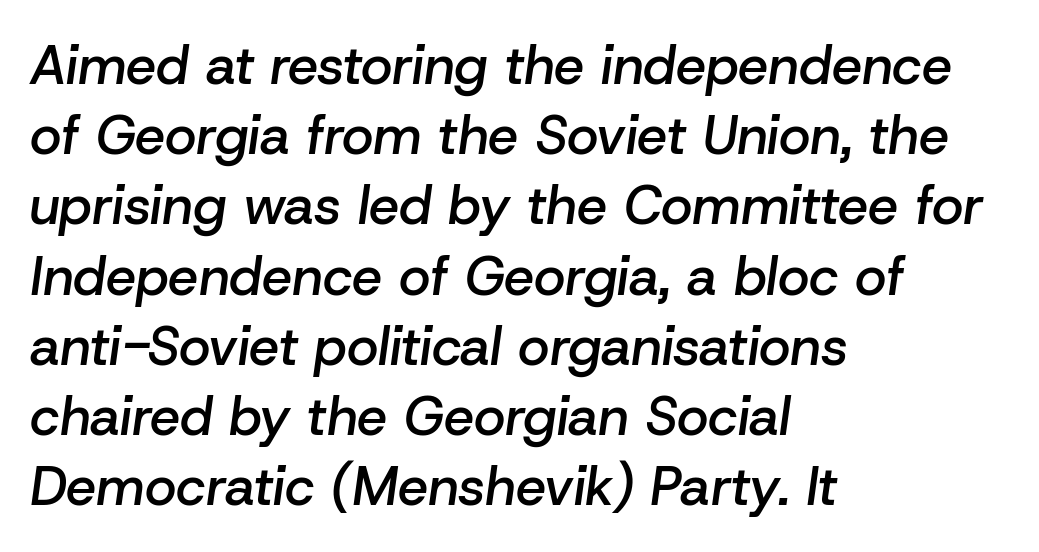
Posture: slanted. The space between consecutive lines is moderate. One-word summary of the alignment: left. Looks like regular typesetting: each glyph gets only the width it needs. Has an underline been added? It has not. Stems and bowls a touch heavier than normal — semibold.
